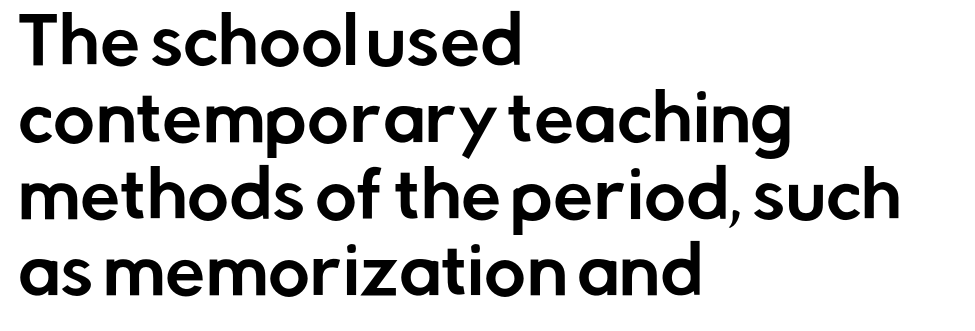
{"serif": "no", "italic": "no", "width": "normal", "stroke_contrast": "low", "x_height": "medium", "monospaced": "no", "underline": "no", "align": "left", "line_spacing_ratio": 1.2, "letter_spacing": "normal", "letter_spacing_em": 0.0, "glyph_px": 64}
